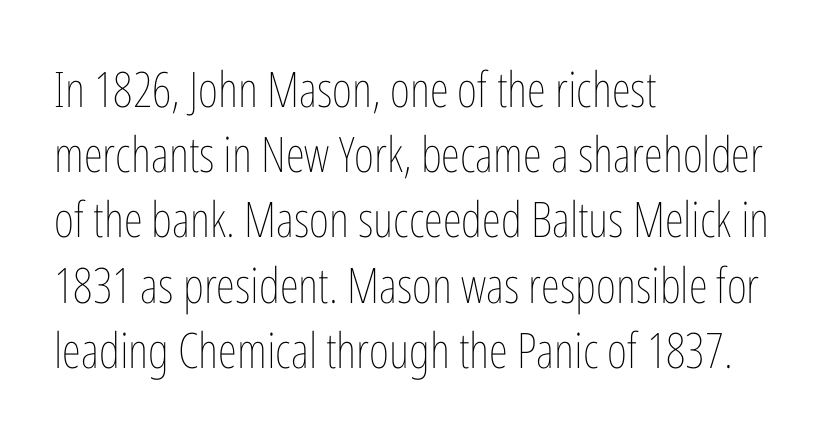
Beneath every word, the page is bare. These glyphs show unthickened strokes, regular width or finer. Every stem runs plumb, perpendicular to the baseline. Glyph-to-glyph distance matches everyday printed text.
